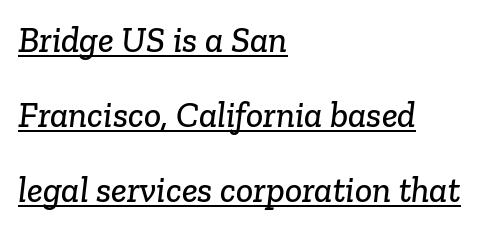
Q: Is the typeface a serif or a sans-serif typeface? A: Serif.
Q: Is the text underlined? A: Yes.
Q: How is the paragraph aligned? A: Left-aligned.
Q: Is the spacing between letters normal or unusually wide? A: Normal.
Q: Is the spacing between lines tight, normal or loose? A: Loose.
Q: Width (condensed, normal, or wide)? A: Normal.
Q: Stroke contrast? A: Low.
Q: x-height? A: Medium.
Q: Monospaced? A: No.
